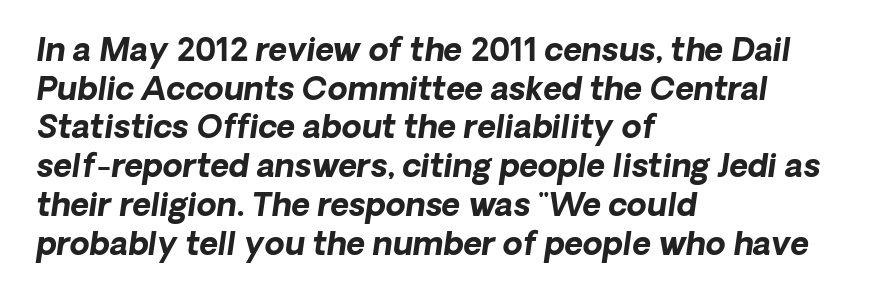
{"serif": "no", "bold": "yes", "weight": "bold", "width": "normal", "stroke_contrast": "low", "x_height": "medium", "monospaced": "no", "underline": "no", "align": "left", "line_spacing_ratio": 1.21, "letter_spacing": "normal", "letter_spacing_em": 0.0, "glyph_px": 32}
